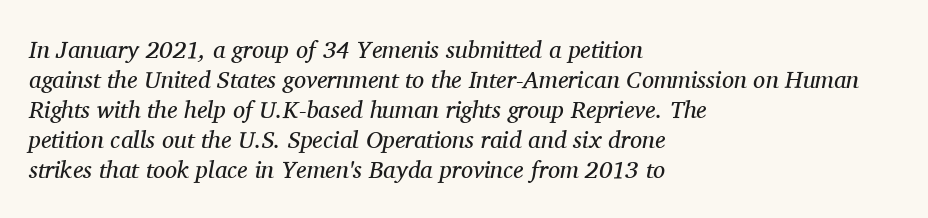
Casual observation: everything's shoved over to the left. Each new line begins a customary step beneath the previous one. Vertical stems look standard width or narrower in stroke. Descender tails drop into unmarked territory. The whole block is typeset with a tilt.
